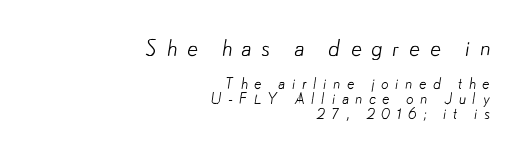
The image shows 22 px text type; set right-aligned, tight line spacing (0.99x), unusually wide letter spacing (+0.43 em), not underlined; the first (top) block is 1.47x larger.
